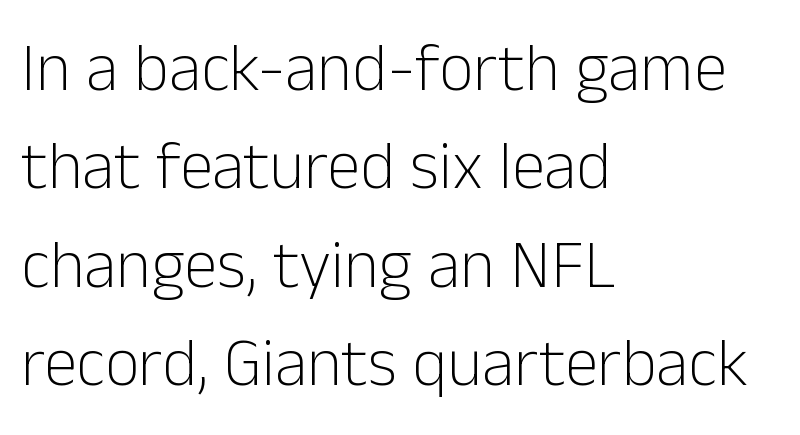
The image shows 67 px light sans-serif type, upright; set left-aligned, normal line spacing (1.47x), normal letter spacing, not underlined; low stroke contrast and a medium x-height.
